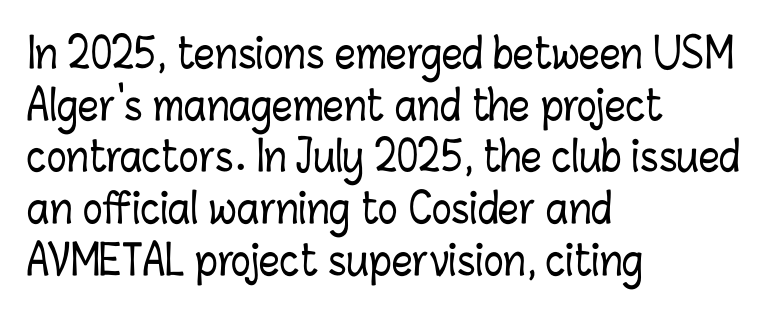
Q: Is the text italic (slanted)? A: No, it is upright.
Q: Is the text underlined? A: No.
Q: How is the paragraph aligned? A: Left-aligned.
Q: Is the spacing between letters normal or unusually wide? A: Normal.
Q: Is the spacing between lines tight, normal or loose? A: Normal.
Q: Width (condensed, normal, or wide)? A: Condensed.
Q: Stroke contrast? A: Low.
Q: x-height? A: Medium.
Q: Monospaced? A: No.
